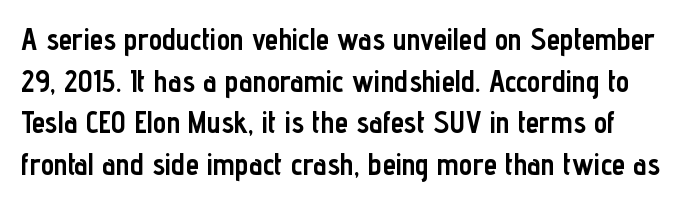
{"serif": "no", "italic": "no", "bold": "yes", "weight": "semibold", "width": "condensed", "stroke_contrast": "low", "x_height": "medium", "monospaced": "no", "underline": "no", "line_spacing": "normal", "line_spacing_ratio": 1.39, "letter_spacing": "normal", "letter_spacing_em": 0.0, "glyph_px": 30}
